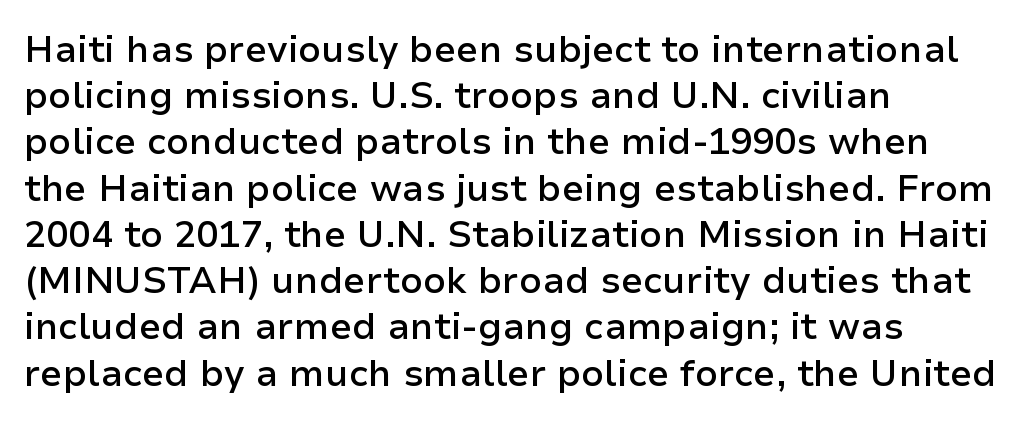
Here the designer chose a conventional face with non-uniform glyph widths. The words here are not underlined. No feet cap the strokes, marking this as sans-serif type. How heavy is the stroke? Medium-heavy — a semibold, shy of bold. The passage is arranged the way most books set body copy — flush left.
